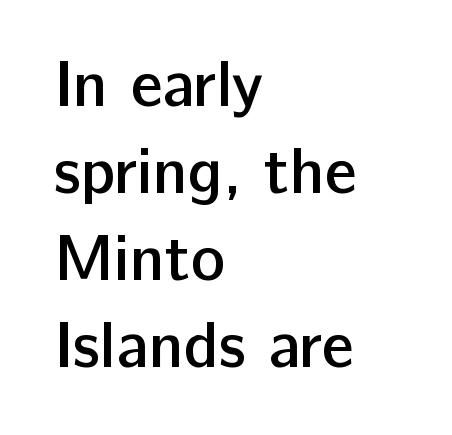
Note the varied advance widths — an 'i' is clearly narrower than an 'm'. The lines are quadded left. A clean baseline with only descenders dipping below it. What stands out about the letter spacing? Nothing — it is the standard amount. It's the straight-up-and-down kind of type.
